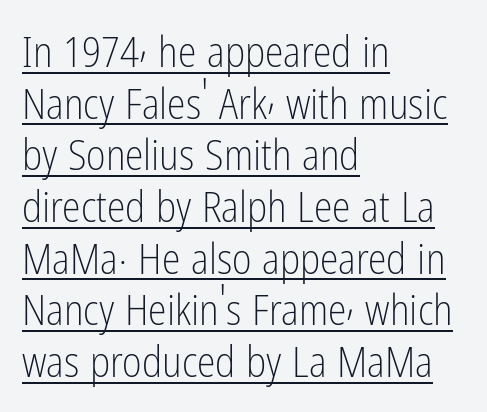
Q: Is the text bold? A: No.
Q: Is the text italic (slanted)? A: No, it is upright.
Q: Is the typeface a serif or a sans-serif typeface? A: Sans-serif.
Q: Is the text underlined? A: Yes.
Q: How is the paragraph aligned? A: Left-aligned.
Q: Is the spacing between letters normal or unusually wide? A: Normal.
Q: Width (condensed, normal, or wide)? A: Condensed.
Q: Stroke contrast? A: Low.
Q: x-height? A: Medium.
Q: Monospaced? A: No.
